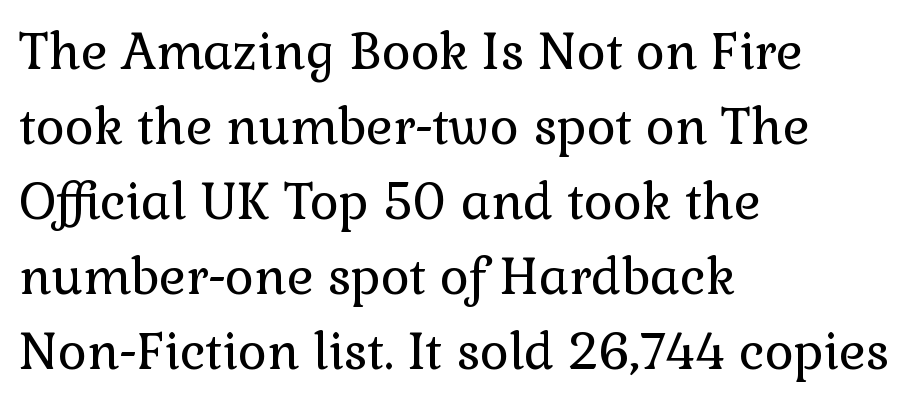
{"serif": "yes", "italic": "no", "bold": "no", "weight": "regular", "width": "normal", "x_height": "medium", "monospaced": "no", "underline": "no", "align": "left", "line_spacing": "normal", "line_spacing_ratio": 1.5, "letter_spacing": "normal", "letter_spacing_em": 0.0, "glyph_px": 50}
